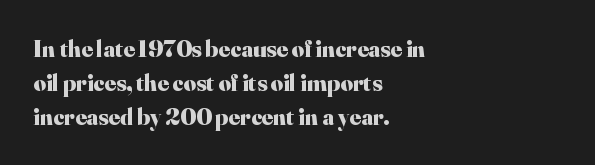
Check under the words: just untouched page. The lettering stays uniformly vertical, giving the passage a roman look. Does the weight exceed regular? Yes, all the way to bold. Leading: standard.
